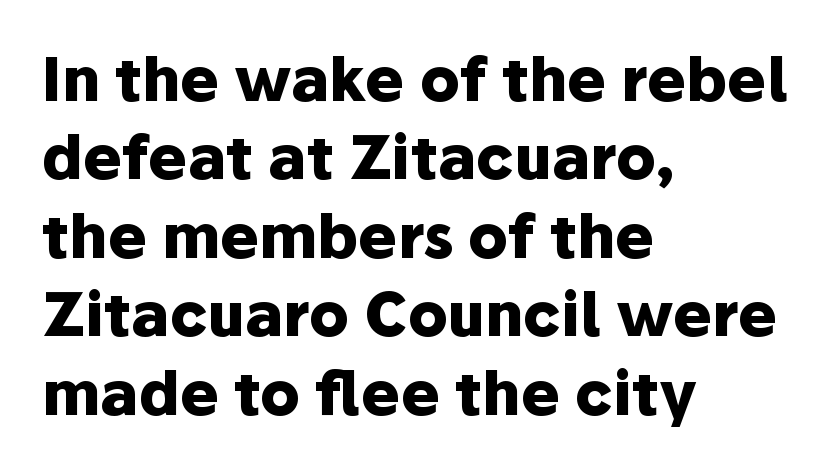
A typesetter would call this leading conventional body-copy spacing. Check the space under the baseline: it is left empty. The tracking reads as untouched default to a designer's eye. The rendering uses natural spacing where letterforms have individual widths. The rendering anchors every line to the left-hand side.
